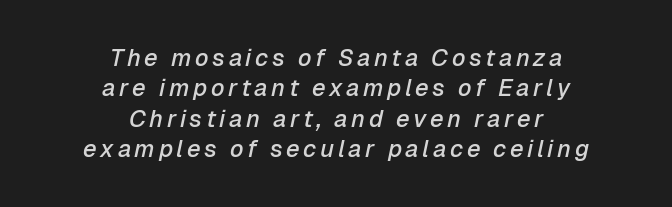
Every character sits at an angle, as italics do. The space directly below the letters is spotless. Is the block centered? Yes — each line is placed symmetrically about the middle. A normal amount of white space separates one row of letters from the next. In terms of weight, the rendering is demibold, just under bold.
